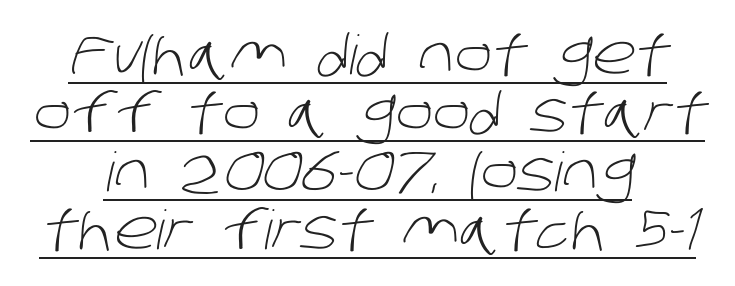
Typographically, this falls in the sans-serif category. Does the leading feel generous? Not at all — it's pinched. Caption: multi-line text, centered on the measure. The passage shown is typed in a proportional face where columns would drift. Letters have the restrained weight of plain body copy at most.
